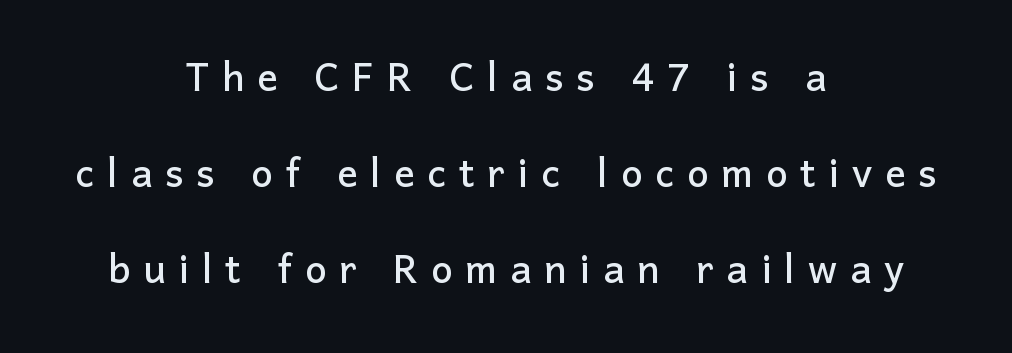
Reading down the block, each line starts at a different indent, mirrored at its end. This is the regular roman posture of the typeface. You can tell from the bare stems that sans-serif type was used. Plain, unruled lines of type. Letter spacing: wide.
